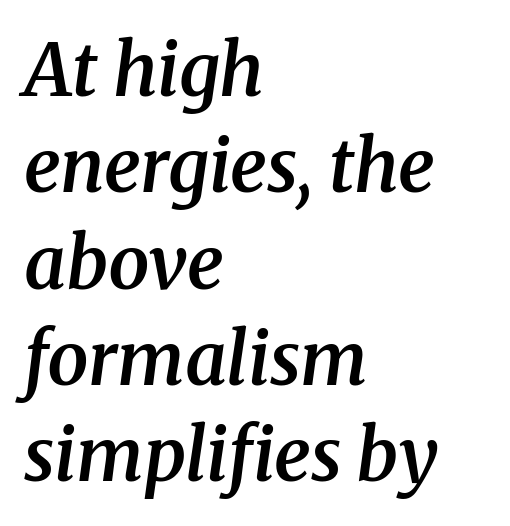
The image shows 73 px semibold serif type, italic (leaning right); set left-aligned, normal line spacing (1.32x), normal letter spacing, not underlined; medium stroke contrast and a medium x-height.
